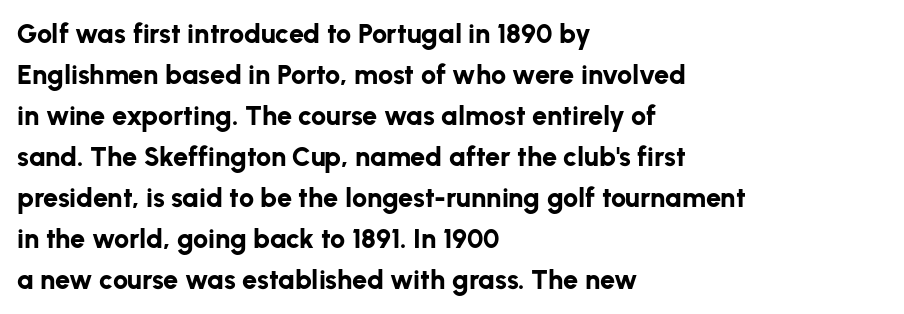
Line beginnings align vertically; line endings do not. Between one letter and the next there's only the usual sliver of space. Notice how descenders clear the ascenders below comfortably — that's standard leading. Does the lettering tilt? It doesn't — this is upright. Letters rest on an invisible, unmarked baseline.
